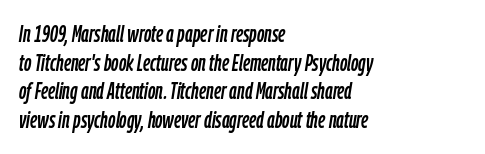
Q: Is the text italic (slanted)? A: Yes, it leans right by about 9 degrees.
Q: Is the text underlined? A: No.
Q: How is the paragraph aligned? A: Left-aligned.
Q: Is the spacing between letters normal or unusually wide? A: Normal.
Q: Is the spacing between lines tight, normal or loose? A: Normal.
